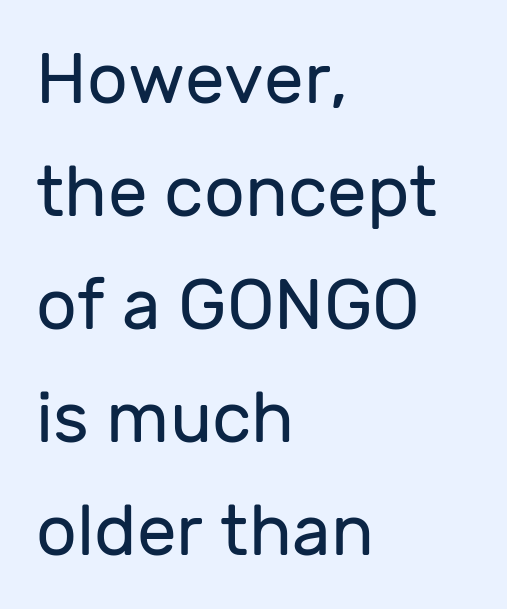
{"serif": "no", "italic": "no", "bold": "no", "weight": "regular", "width": "normal", "stroke_contrast": "low", "x_height": "medium", "monospaced": "no", "underline": "no", "align": "left", "line_spacing": "normal", "line_spacing_ratio": 1.59, "letter_spacing": "normal", "letter_spacing_em": 0.0, "glyph_px": 71}
